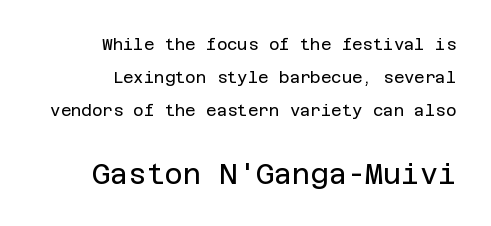
The image shows 28 px regular-weight sans-serif type, upright; set right-aligned, loose line spacing (2.07x), normal letter spacing, not underlined; the second (bottom) block is 1.75x larger; low stroke contrast and a large x-height.
